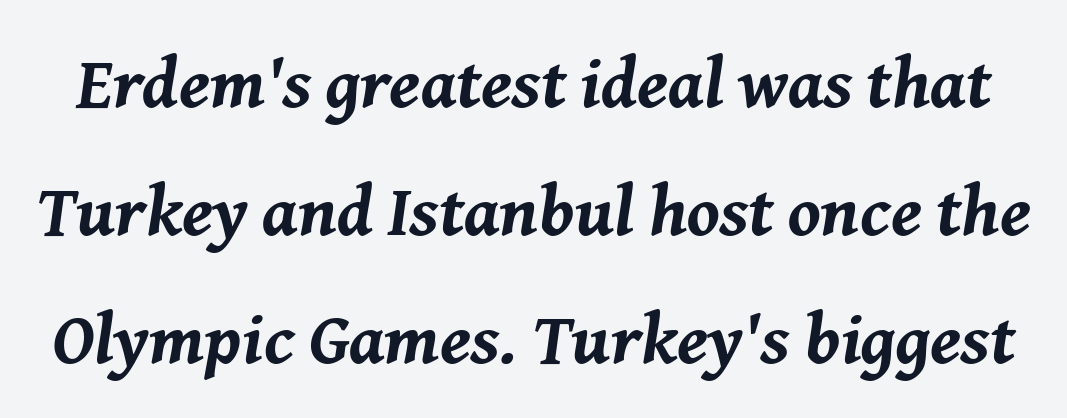
These words are printed bold, with thick strokes throughout. Here the glyphs are tracked normally, forming tight word shapes. You could not count columns in this text — the font is proportionally spaced. Has an underline been added? It has not. The face used here has a pronounced slope to its letters.
